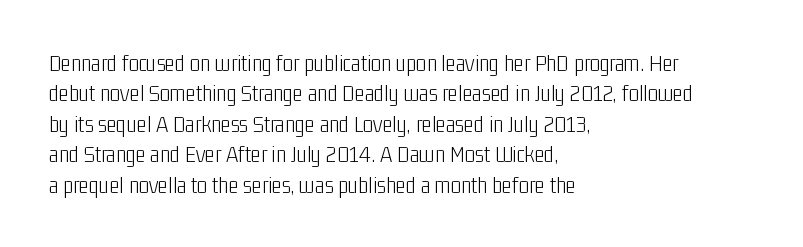
The image shows 24 px text type, upright; set left-aligned, normal line spacing (1.27x), normal letter spacing, not underlined.
